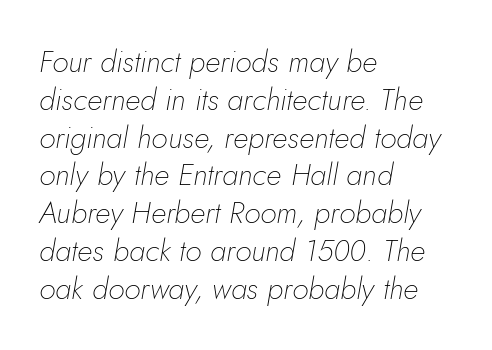
Only glyphs here, with clear space below each row. You could not count columns in this text — the font is proportionally spaced. The lines sit at an ordinary, default distance from one another. Stem width sits at or under what a default text font uses. The rag falls on the right side of this text block.
